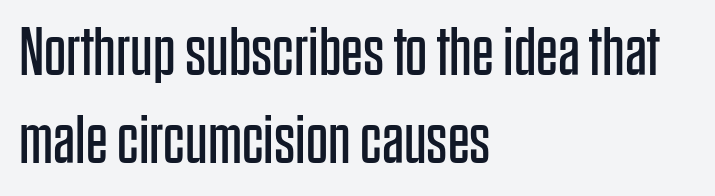
The image shows 69 px regular-weight, condensed sans-serif type, upright; set left-aligned, normal line spacing (1.27x), normal letter spacing, not underlined; low stroke contrast and a large x-height.
